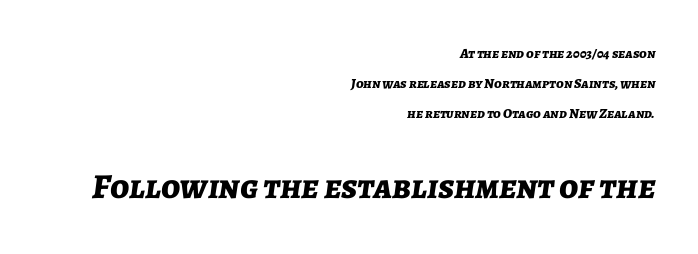
Size hierarchy here favors the trailing block over the leading one. The tracking reads as untouched default to a designer's eye. The passage shown is not underscored anywhere. In terms of weight, the rendering is a true, heavy bold. The specimen reads as italic at a glance. One glance says open: line gaps are wider than usual.
